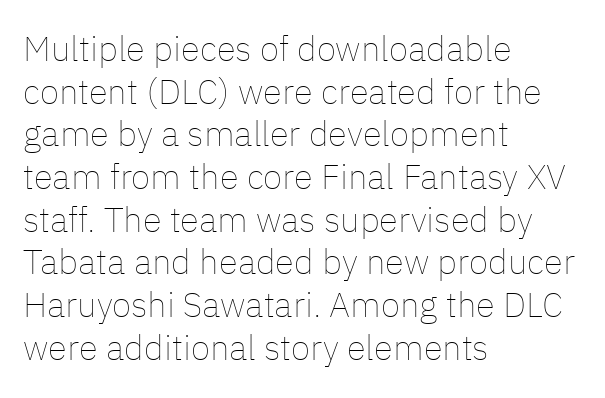
This rendering leaves character spacing at its baseline value. The rendering uses natural spacing where letterforms have individual widths. The characters are drawn with everyday or finer stroke widths. Visually the block forms a straight wall on the left and a jagged coastline on the right. The space beneath each line is pristine and unruled.
